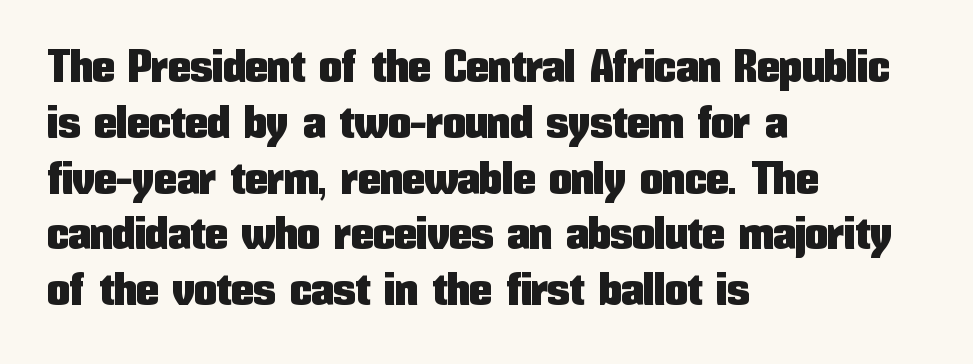
The letters sit at their default tracking, neither squeezed nor spread. The lettering holds an erect, upright posture throughout. The ragged edge is on the right, which tells us the setting is flush left. The glyphs are unaccompanied by any horizontal stroke below them. The passage shown is typed in a proportional face where columns would drift. Look at the bottom of the vertical strokes: they stop flat, with no serifs.
